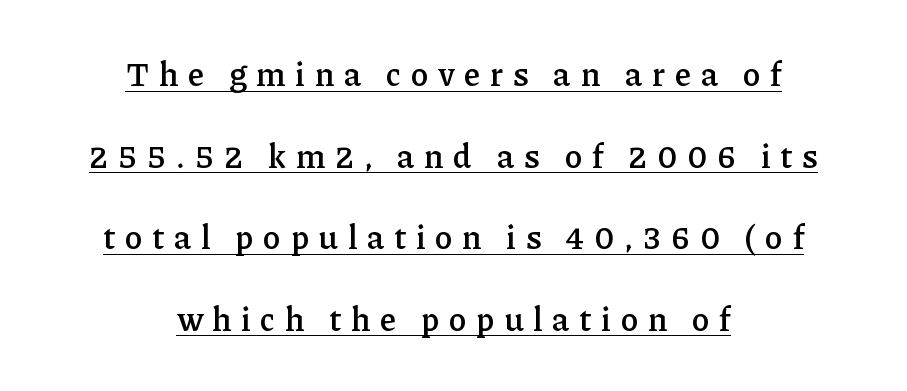
The image shows 33 px semibold serif type, upright; set centered, loose line spacing (2.47x), unusually wide letter spacing (+0.3 em), underlined; low stroke contrast and a medium x-height.
